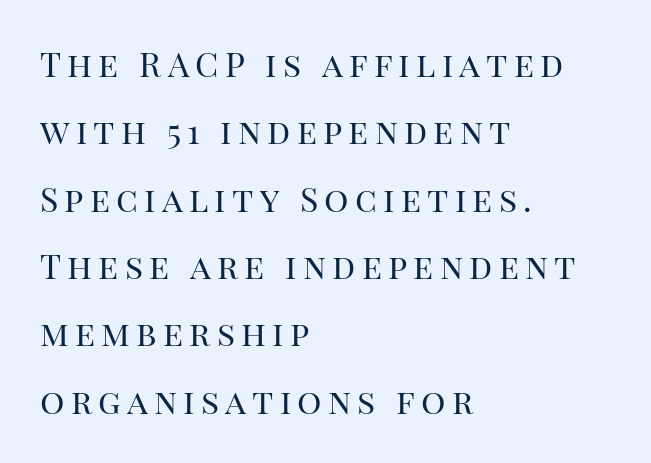
Q: Is the text bold? A: No.
Q: Is the text italic (slanted)? A: No, it is upright.
Q: Is the typeface a serif or a sans-serif typeface? A: Serif.
Q: Is the text underlined? A: No.
Q: How is the paragraph aligned? A: Left-aligned.
Q: Is the spacing between lines tight, normal or loose? A: Loose.
Q: Width (condensed, normal, or wide)? A: Normal.
Q: Stroke contrast? A: High.
Q: x-height? A: Large.
Q: Monospaced? A: No.
